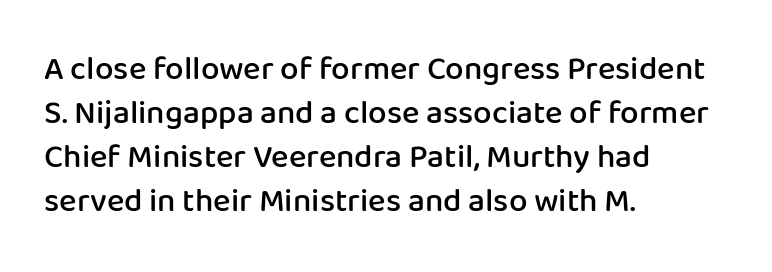
The image shows 33 px semibold sans-serif type, upright; set left-aligned, normal line spacing (1.33x), normal letter spacing, not underlined; low stroke contrast and a medium x-height.
